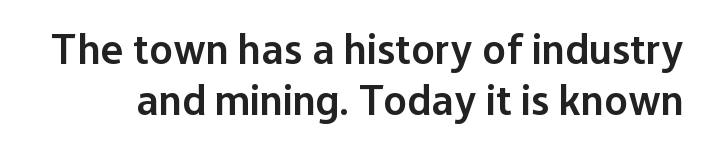
Q: Is the text bold? A: Semi-bold.
Q: Is the text italic (slanted)? A: No, it is upright.
Q: Is the typeface a serif or a sans-serif typeface? A: Sans-serif.
Q: Is the text underlined? A: No.
Q: Is the spacing between letters normal or unusually wide? A: Normal.
Q: Width (condensed, normal, or wide)? A: Normal.
Q: Stroke contrast? A: Low.
Q: x-height? A: Medium.
Q: Monospaced? A: No.
